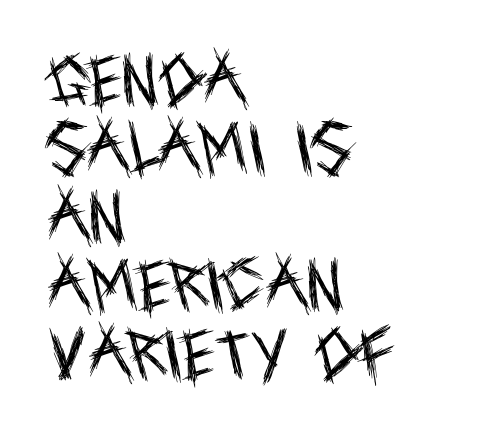
The image shows 57 px regular-weight, condensed sans-serif type, upright; set left-aligned, line spacing 1.2x, normal letter spacing, not underlined; a large x-height.
